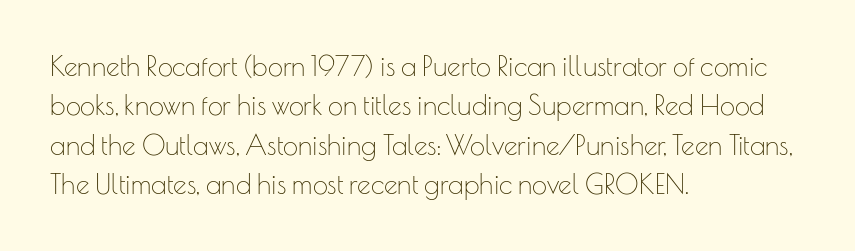
The image shows 27 px text type, upright; set left-aligned, normal line spacing (1.46x), normal letter spacing, not underlined.
